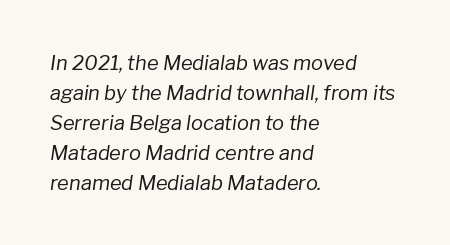
The image shows 20 px text type, italic (leaning right); set left-aligned, normal line spacing (1.5x), normal letter spacing, not underlined.
